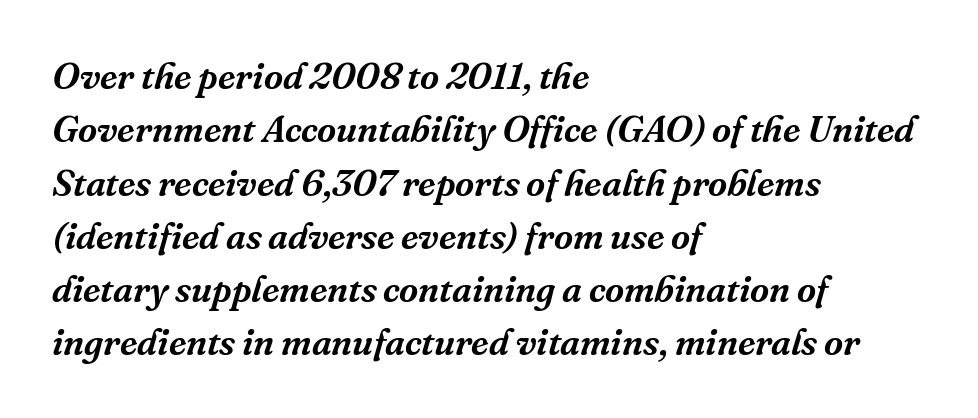
{"serif": "yes", "italic": "yes", "lean": "right", "slant_degrees": 16, "width": "normal", "stroke_contrast": "medium", "x_height": "medium", "monospaced": "no", "underline": "no", "align": "left", "line_spacing": "normal", "line_spacing_ratio": 1.44, "letter_spacing": "normal", "letter_spacing_em": 0.0, "glyph_px": 37}
